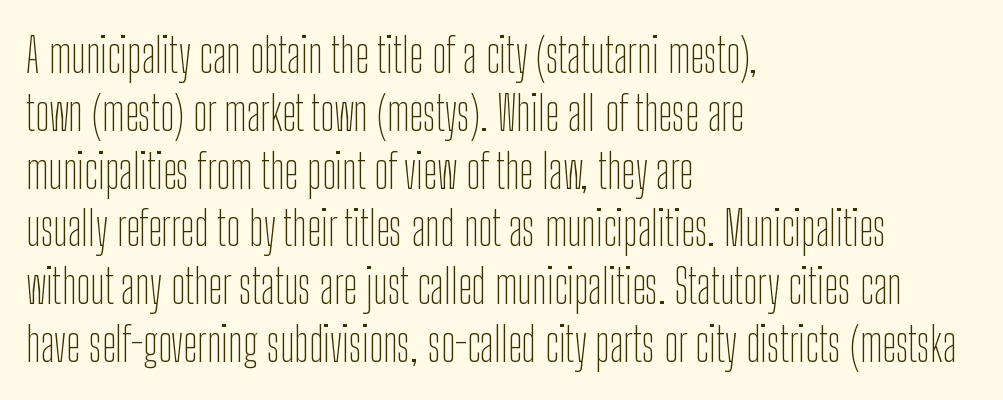
{"serif": "no", "italic": "no", "bold": "no", "weight": "thin", "width": "condensed", "stroke_contrast": "low", "x_height": "medium", "monospaced": "no", "underline": "no", "align": "left", "line_spacing_ratio": 1.23, "letter_spacing": "normal", "letter_spacing_em": 0.0, "glyph_px": 47}
